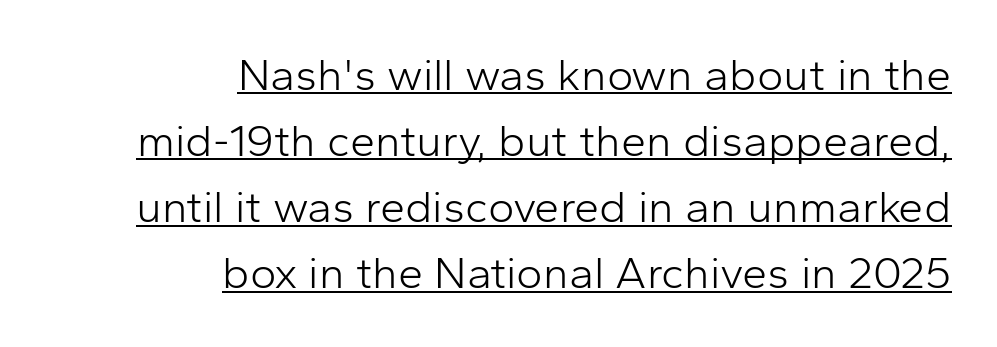
Q: Is the text bold? A: No.
Q: Is the text italic (slanted)? A: No, it is upright.
Q: Is the typeface a serif or a sans-serif typeface? A: Sans-serif.
Q: Is the text underlined? A: Yes.
Q: How is the paragraph aligned? A: Right-aligned.
Q: Is the spacing between letters normal or unusually wide? A: Normal.
Q: Is the spacing between lines tight, normal or loose? A: Normal.
Q: Width (condensed, normal, or wide)? A: Normal.
Q: Stroke contrast? A: Low.
Q: x-height? A: Medium.
Q: Monospaced? A: No.
